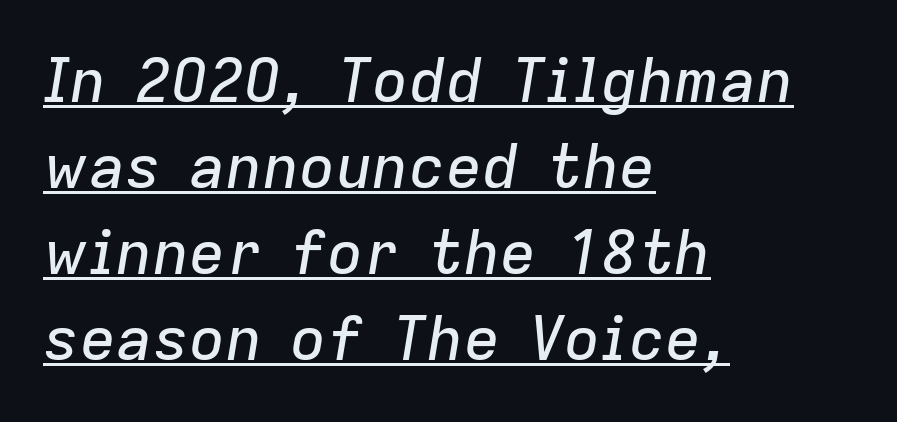
In terms of letterspacing, this is plain default setting. A typesetter would call this proportional, since set widths differ per character. Check the space under the baseline: a stroke is drawn there. Slant detected: the letters are inclined.
